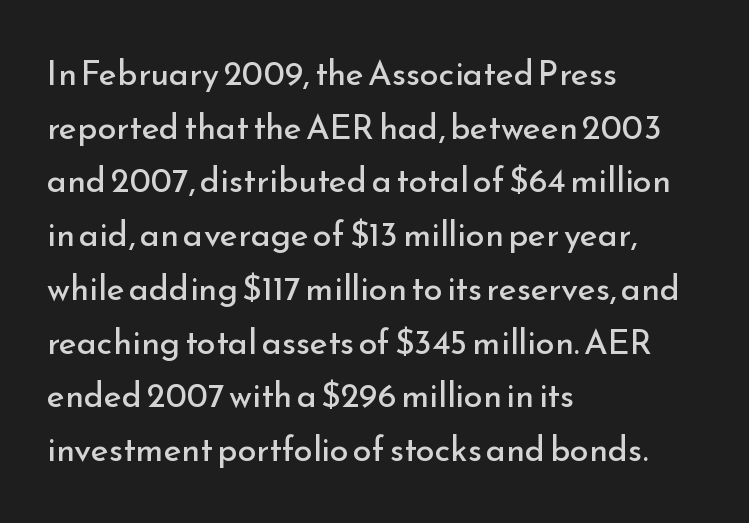
The image shows 34 px regular-weight sans-serif type, upright; set left-aligned, normal line spacing (1.58x), normal letter spacing, not underlined; low stroke contrast and a small x-height.
